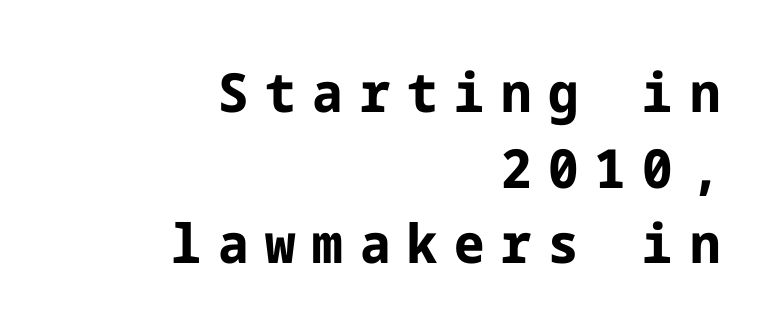
{"serif": "no", "italic": "no", "bold": "yes", "weight": "bold", "width": "normal", "stroke_contrast": "low", "x_height": "medium", "underline": "no", "align": "right", "line_spacing": "normal", "line_spacing_ratio": 1.4, "letter_spacing": "wide", "letter_spacing_em": 0.31, "glyph_px": 54}
